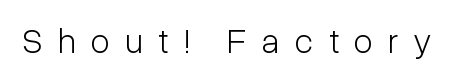
The image shows 35 px light, condensed sans-serif type, upright; set unusually wide letter spacing (+0.44 em), not underlined; low stroke contrast and a medium x-height.
